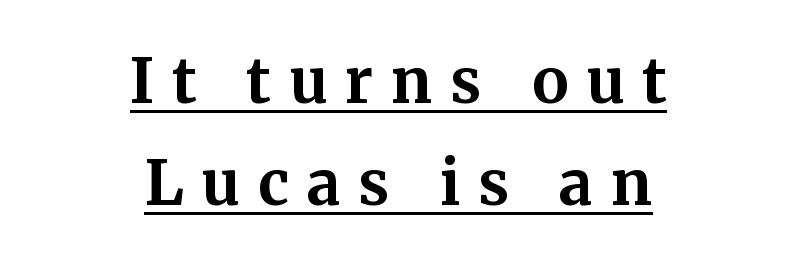
The letters are bold, with thick, heavy strokes. Descenders here cross a horizontal rule under the line. Neither beginnings nor endings align; midpoints do. Notice how descenders clear the ascenders below comfortably — that's standard leading.
